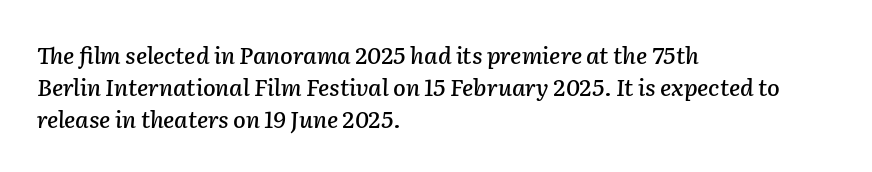
The image shows 23 px text type, italic (leaning right); set left-aligned, normal line spacing (1.39x), normal letter spacing, not underlined.
